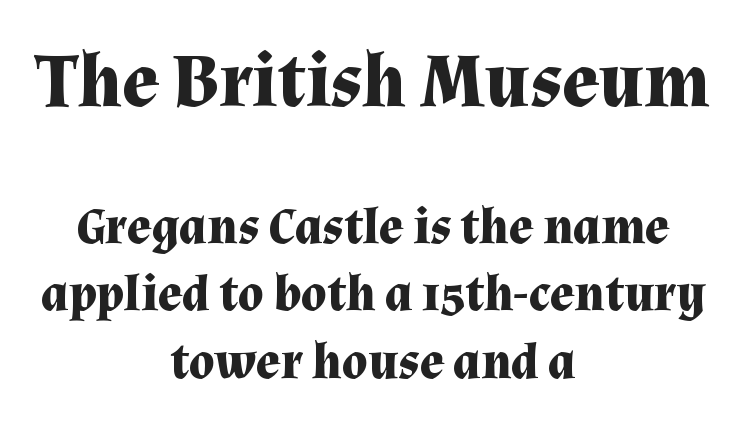
Q: Is the text bold? A: Yes.
Q: Is the text italic (slanted)? A: No, it is upright.
Q: Is the typeface a serif or a sans-serif typeface? A: Serif.
Q: Is the text underlined? A: No.
Q: How is the paragraph aligned? A: Centered.
Q: Is the spacing between letters normal or unusually wide? A: Normal.
Q: Is the spacing between lines tight, normal or loose? A: Normal.
Q: Which block of text is set in a larger size, the first (top) or the second (bottom)? A: The first (top) one.
Q: Width (condensed, normal, or wide)? A: Normal.
Q: Stroke contrast? A: Medium.
Q: x-height? A: Medium.
Q: Monospaced? A: No.
